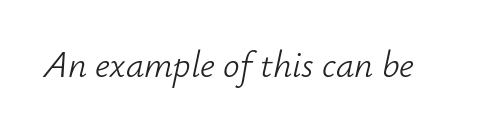
{"italic": "yes", "lean": "right", "slant_degrees": 12, "bold": "no", "weight": "light", "width": "normal", "stroke_contrast": "low", "x_height": "small", "monospaced": "no", "underline": "no", "letter_spacing": "normal", "letter_spacing_em": 0.0, "glyph_px": 37}
